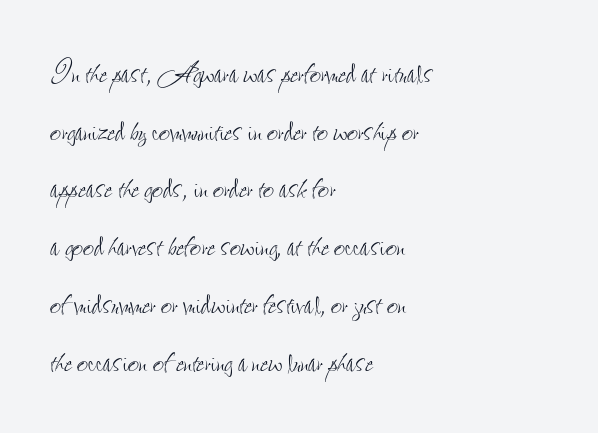
The image shows 39 px thin, condensed type; set left-aligned, normal line spacing (1.48x), normal letter spacing, not underlined; low stroke contrast and a small x-height.
